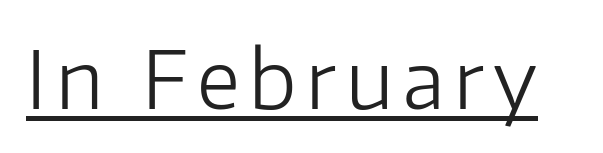
Q: Is the text bold? A: No.
Q: Is the text italic (slanted)? A: No, it is upright.
Q: Is the typeface a serif or a sans-serif typeface? A: Sans-serif.
Q: Is the text underlined? A: Yes.
Q: Width (condensed, normal, or wide)? A: Normal.
Q: Stroke contrast? A: Low.
Q: x-height? A: Medium.
Q: Monospaced? A: No.
